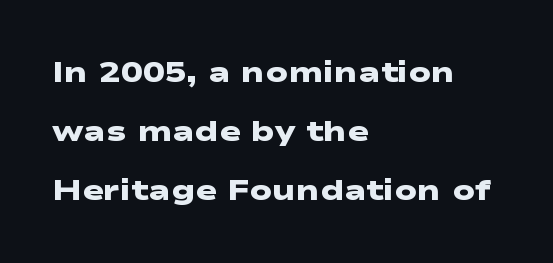
The image shows 29 px heavy, wide sans-serif type; set left-aligned, loose line spacing (2.03x), normal letter spacing, not underlined; low stroke contrast and a medium x-height.
